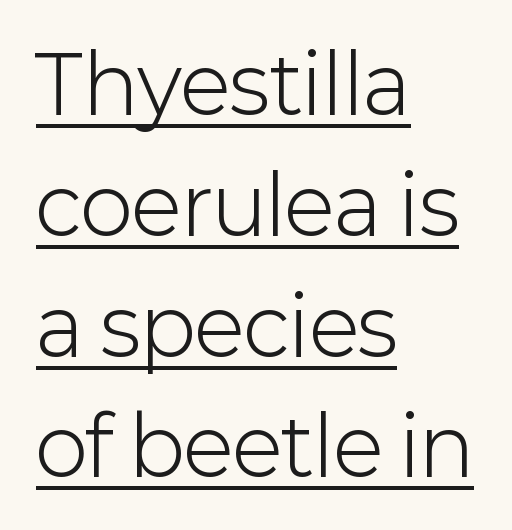
Q: Is the text bold? A: No.
Q: Is the text italic (slanted)? A: No, it is upright.
Q: Is the typeface a serif or a sans-serif typeface? A: Sans-serif.
Q: Is the text underlined? A: Yes.
Q: How is the paragraph aligned? A: Left-aligned.
Q: Is the spacing between letters normal or unusually wide? A: Normal.
Q: Is the spacing between lines tight, normal or loose? A: Normal.
Q: Width (condensed, normal, or wide)? A: Normal.
Q: Stroke contrast? A: Low.
Q: x-height? A: Medium.
Q: Monospaced? A: No.
